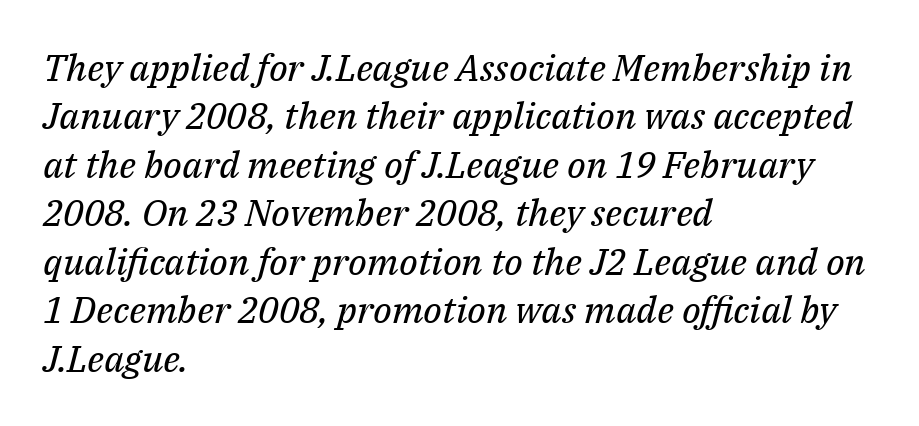
Tracking here is standard; glyphs follow each other at the usual distance. Look at the bottom of the vertical strokes: they flare into serifs here. Left-aligned paragraph, ragged on the right. Any mark beneath the type? The region is blank. Normally led — the rows are evenly, conventionally spaced. Style check: oblique.
